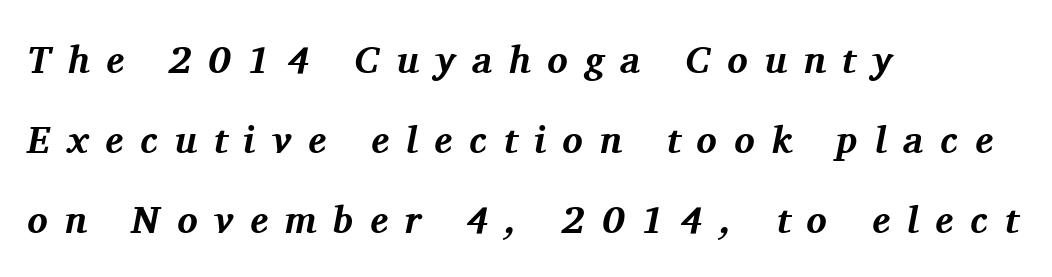
Observe the lean: these are italic letterforms. The lines are spread far apart with generous leading. Check under the words: just untouched page. Every row of glyphs begins at an identical x-position on the left. The rendering shows small feet on the letterforms — a serif design. Spacing verdict: proportional, widths tailored to each character.
